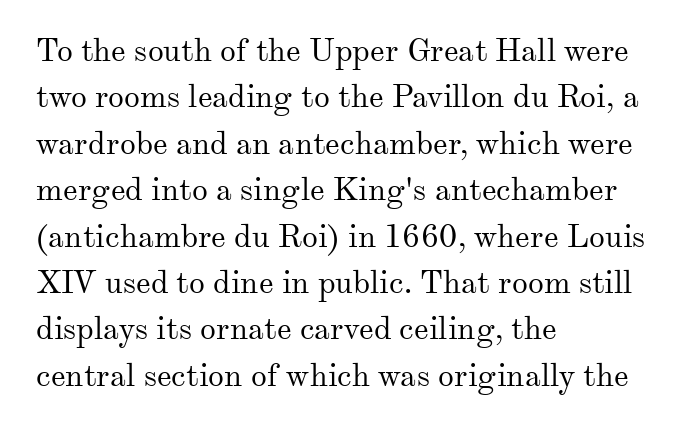
{"serif": "yes", "italic": "no", "bold": "no", "weight": "regular", "width": "normal", "stroke_contrast": "medium", "x_height": "small", "monospaced": "no", "underline": "no", "align": "left", "line_spacing": "normal", "line_spacing_ratio": 1.45, "letter_spacing": "normal", "letter_spacing_em": 0.0, "glyph_px": 32}
